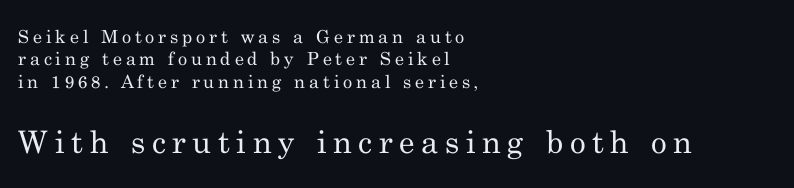
The image shows 31 px regular-weight serif type, upright; set left-aligned, normal line spacing (1.25x), unusually wide letter spacing (+0.21 em), not underlined; the second (bottom) block is 1.72x larger; medium stroke contrast and a small x-height.
